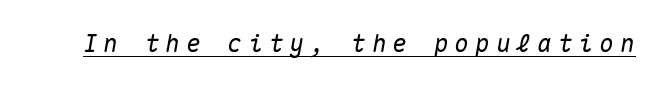
The image shows 24 px text type, italic (leaning right); set unusually wide letter spacing (+0.26 em), underlined.
